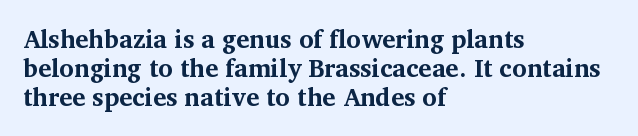
Q: Is the text bold? A: Yes.
Q: Is the text italic (slanted)? A: No, it is upright.
Q: Is the text underlined? A: No.
Q: How is the paragraph aligned? A: Left-aligned.
Q: Is the spacing between letters normal or unusually wide? A: Normal.
